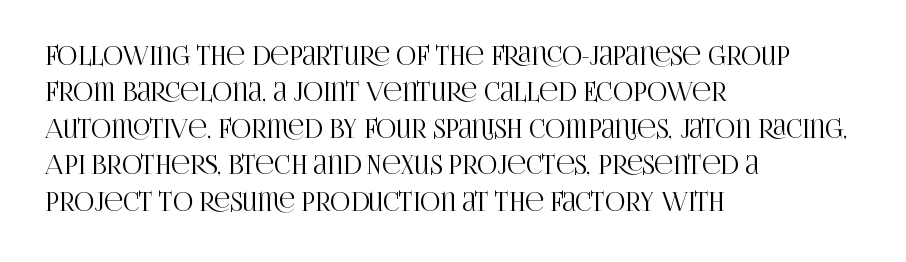
Plain, unruled lines of type. The type is set solid horizontally, with unmodified tracking. Tall strokes in this sample are plumb rather than angled. Regarding leading, the lines here are spaced in the standard way.
